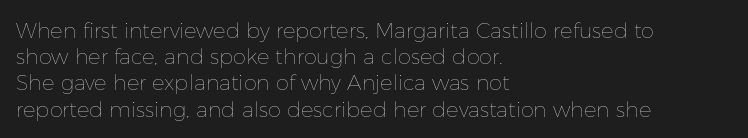
Does extra space separate the letters? No, they use regular spacing. Layout note: lines flush left. The area under the type is left untouched. This reads as an unemphasized weight, regular at the heaviest. This is roman type, the default non-slanted kind. Vertical spacing — default.
